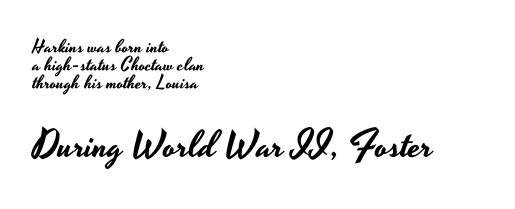
Horizontal alignment here is leftward, the default for most running prose. Type size steps up from the first block to the second. The horizontal fit of the characters is conventional and even. Vertically, the passage feels compressed, each row crowding the next. You can tell from the bare stems that sans-serif type was used.
